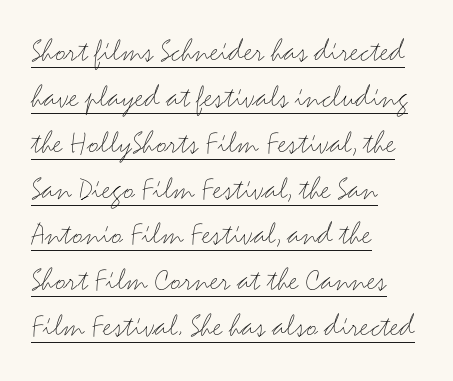
The image shows 33 px light, wide sans-serif type; set left-aligned, normal line spacing (1.39x), normal letter spacing, underlined; medium stroke contrast and a small x-height.
